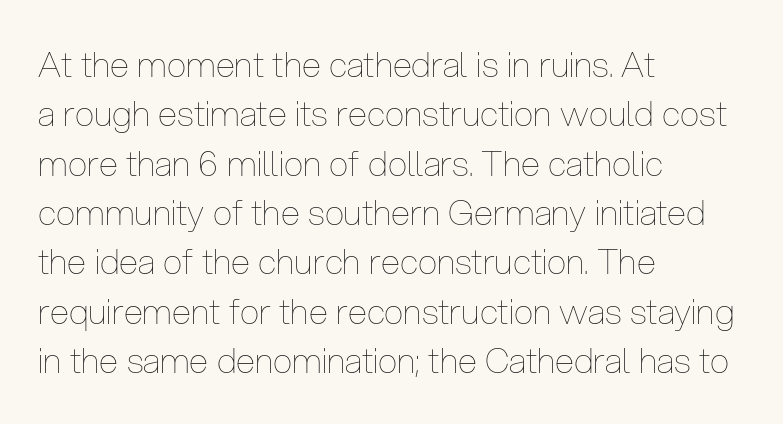
{"italic": "no", "bold": "no", "weight": "thin", "width": "condensed", "stroke_contrast": "low", "x_height": "medium", "monospaced": "no", "underline": "no", "align": "left", "line_spacing": "normal", "line_spacing_ratio": 1.41, "letter_spacing": "normal", "letter_spacing_em": 0.0, "glyph_px": 35}
